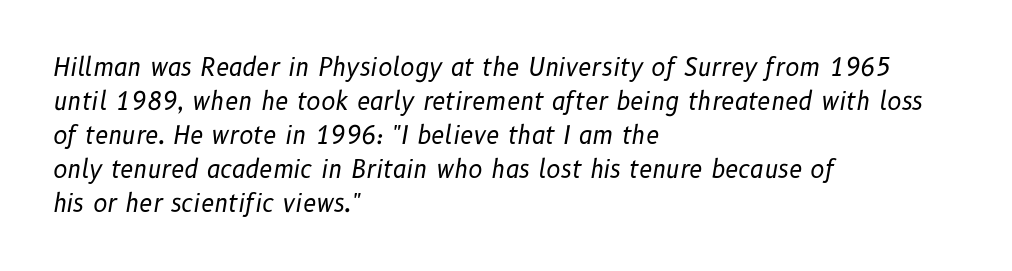
The image shows 24 px text type, italic (leaning right); set left-aligned, normal line spacing (1.42x), normal letter spacing, not underlined.
